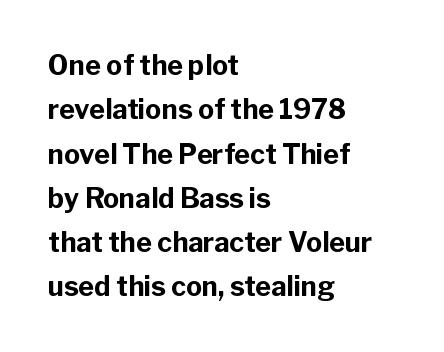
Q: Is the text bold? A: Yes.
Q: Is the text italic (slanted)? A: No, it is upright.
Q: Is the text underlined? A: No.
Q: How is the paragraph aligned? A: Left-aligned.
Q: Is the spacing between letters normal or unusually wide? A: Normal.
Q: Is the spacing between lines tight, normal or loose? A: Normal.
